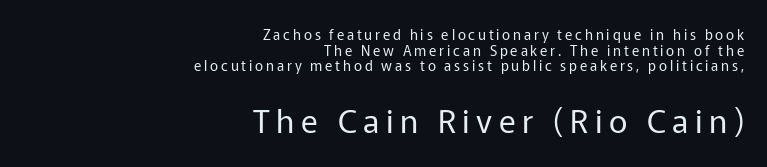
Q: Is the text bold? A: No.
Q: Is the text italic (slanted)? A: No, it is upright.
Q: Is the typeface a serif or a sans-serif typeface? A: Sans-serif.
Q: Is the text underlined? A: No.
Q: How is the paragraph aligned? A: Right-aligned.
Q: Is the spacing between letters normal or unusually wide? A: Unusually wide.
Q: Is the spacing between lines tight, normal or loose? A: Tight.
Q: Which block of text is set in a larger size, the first (top) or the second (bottom)? A: The second (bottom) one.
Q: Width (condensed, normal, or wide)? A: Normal.
Q: Stroke contrast? A: Low.
Q: x-height? A: Medium.
Q: Monospaced? A: No.
